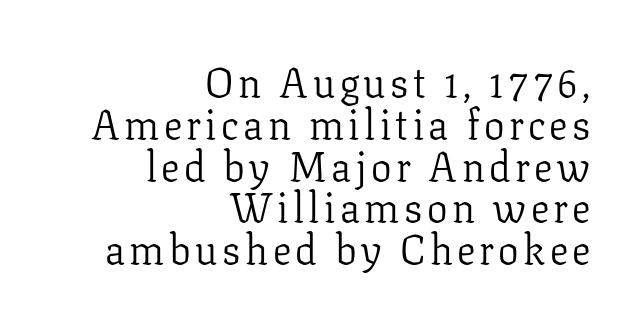
Q: Is the text bold? A: No.
Q: Is the text italic (slanted)? A: No, it is upright.
Q: Is the typeface a serif or a sans-serif typeface? A: Serif.
Q: Is the text underlined? A: No.
Q: How is the paragraph aligned? A: Right-aligned.
Q: Is the spacing between lines tight, normal or loose? A: Tight.
Q: Width (condensed, normal, or wide)? A: Normal.
Q: Stroke contrast? A: Low.
Q: x-height? A: Medium.
Q: Monospaced? A: No.
